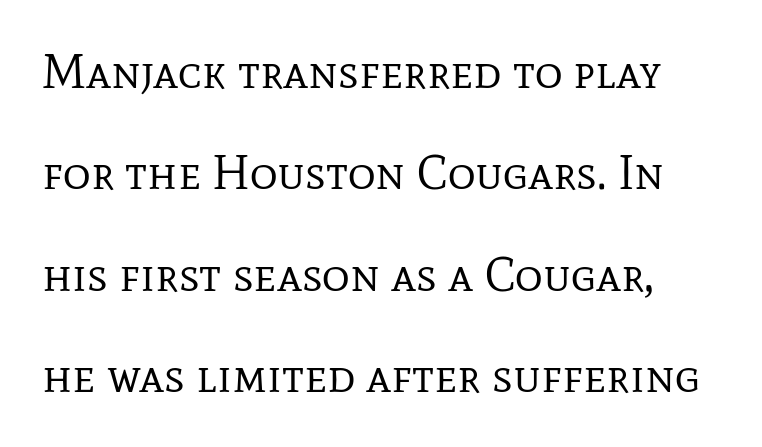
{"serif": "yes", "italic": "no", "bold": "no", "weight": "regular", "width": "normal", "stroke_contrast": "low", "x_height": "medium", "monospaced": "no", "underline": "no", "line_spacing": "loose", "line_spacing_ratio": 2.11, "letter_spacing": "normal", "letter_spacing_em": 0.0, "glyph_px": 48}
